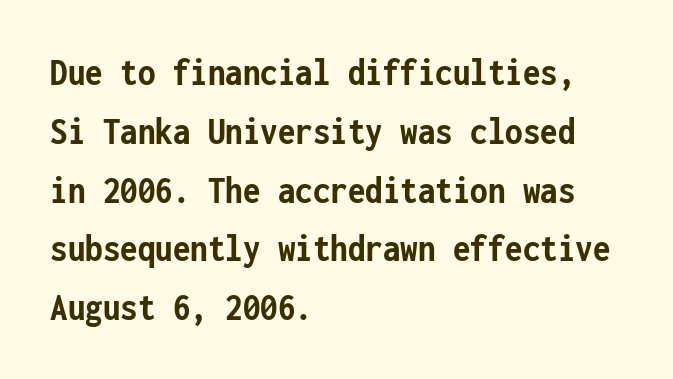
Q: Is the text bold? A: Yes.
Q: Is the text italic (slanted)? A: No, it is upright.
Q: Is the typeface a serif or a sans-serif typeface? A: Sans-serif.
Q: Is the text underlined? A: No.
Q: How is the paragraph aligned? A: Left-aligned.
Q: Is the spacing between letters normal or unusually wide? A: Normal.
Q: Is the spacing between lines tight, normal or loose? A: Normal.
Q: Width (condensed, normal, or wide)? A: Condensed.
Q: Stroke contrast? A: Low.
Q: x-height? A: Medium.
Q: Monospaced? A: Yes.
